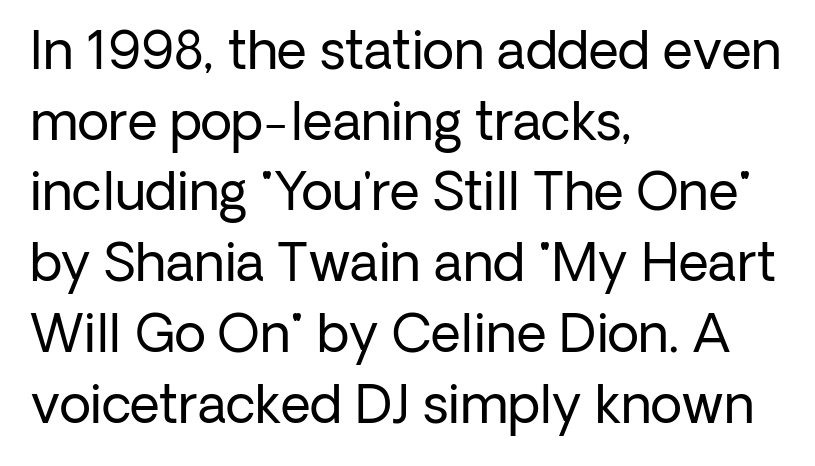
A typesetter would mark this as roman, not italic. Compared with a centered layout, this one pins lines to the left instead. Has an underline been added? It has not. Inter-character spacing is left at the font's built-in metrics.
